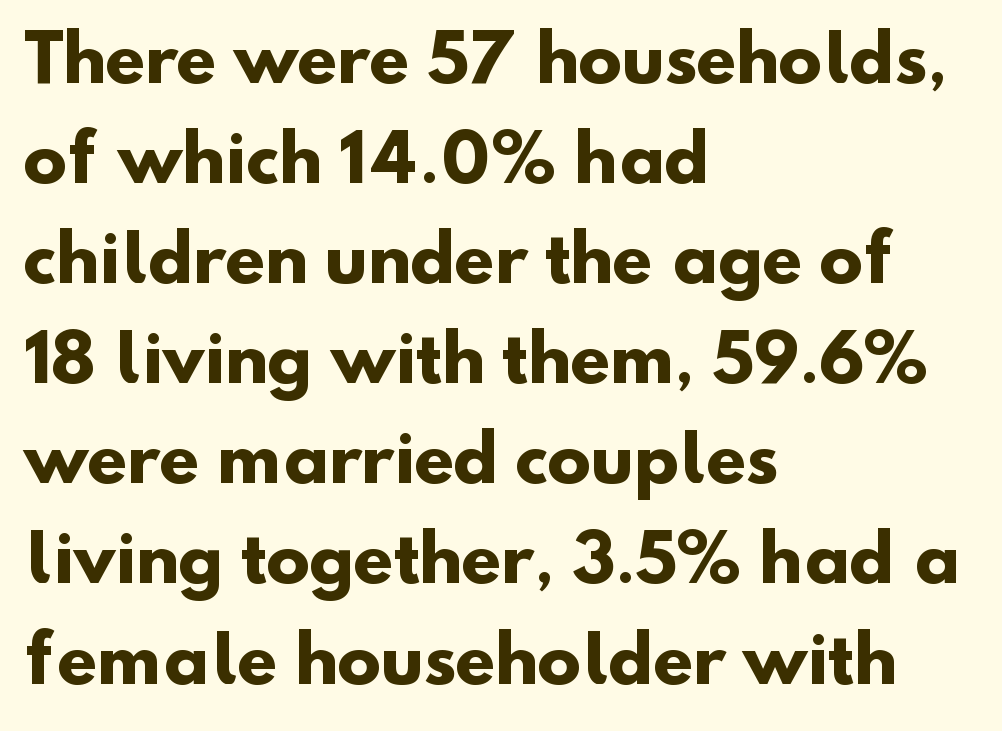
The image shows 65 px heavy sans-serif type; set left-aligned, normal line spacing (1.54x), normal letter spacing, not underlined; low stroke contrast and a small x-height.
